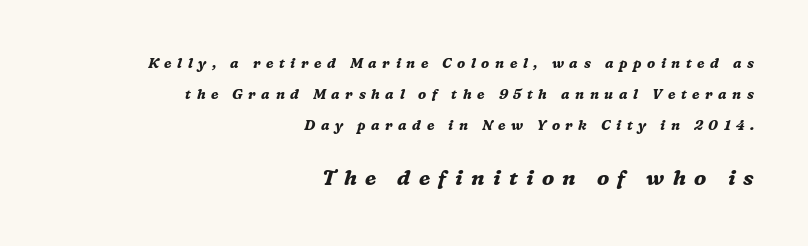
Vertical spacing — loose. This sample is right-justified, so line beginnings fall wherever the words allow. You get the small type first, then a jump to larger type. Each row of text sits above clean, open space.
